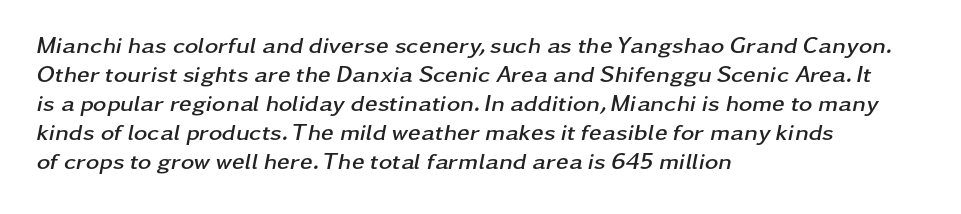
The image shows 23 px bold type, italic (leaning right); set left-aligned, normal line spacing (1.26x), normal letter spacing, not underlined.
